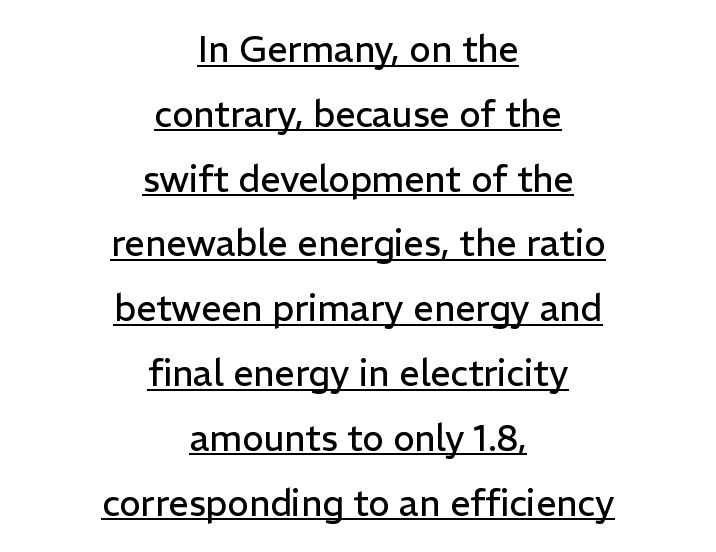
The image shows 36 px regular-weight sans-serif type, upright; set centered, line spacing 1.8x, normal letter spacing, underlined; low stroke contrast and a medium x-height.
